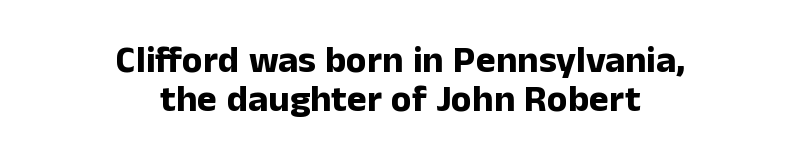
{"serif": "no", "italic": "no", "bold": "yes", "weight": "bold", "width": "normal", "stroke_contrast": "low", "x_height": "medium", "monospaced": "no", "underline": "no", "align": "center", "line_spacing": "tight", "line_spacing_ratio": 1.02, "letter_spacing": "normal", "letter_spacing_em": 0.0, "glyph_px": 38}
